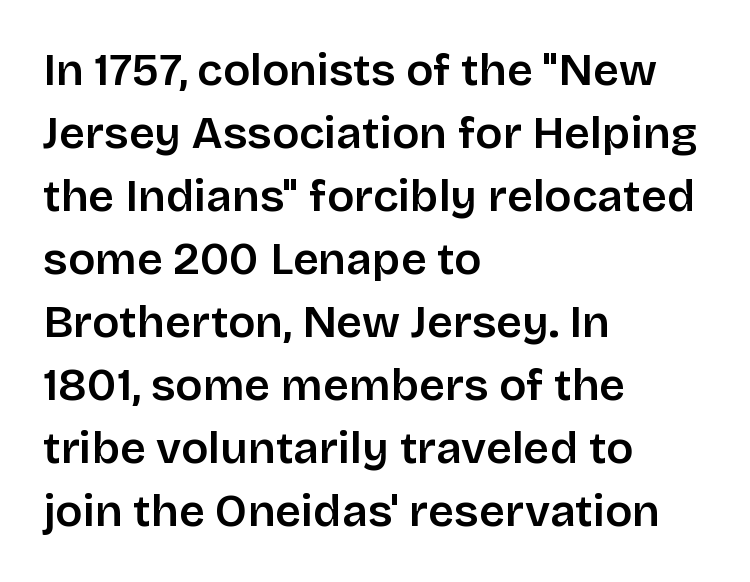
The image shows 45 px semibold sans-serif type, upright; set left-aligned, normal line spacing (1.4x), normal letter spacing, not underlined; low stroke contrast and a large x-height.
